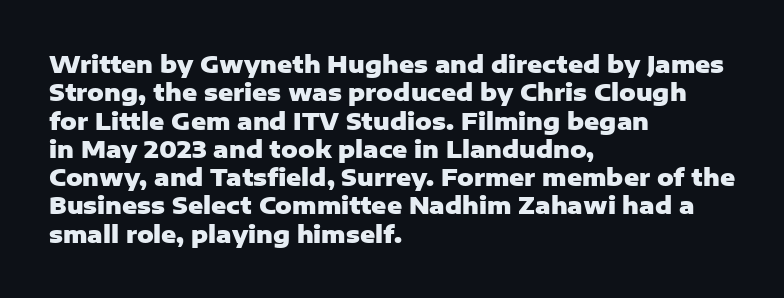
{"italic": "no", "bold": "yes", "underline": "no", "align": "left", "line_spacing_ratio": 1.23, "letter_spacing": "normal", "letter_spacing_em": 0.0, "glyph_px": 23}
